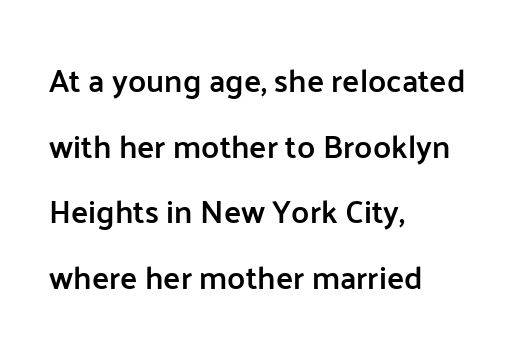
Is this a sans? Yes — the strokes have no serifs. The type sits square on the baseline with zero lean. Here the designer chose a conventional face with non-uniform glyph widths. The paragraph has a hard left edge and a soft right edge. These lines stand farther apart than default settings would place them. Weight: semibold (demi).
